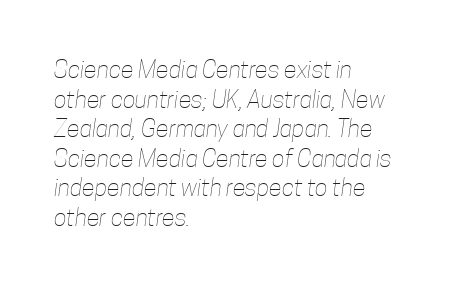
Q: Is the text bold? A: No.
Q: Is the text underlined? A: No.
Q: How is the paragraph aligned? A: Left-aligned.
Q: Is the spacing between letters normal or unusually wide? A: Normal.
